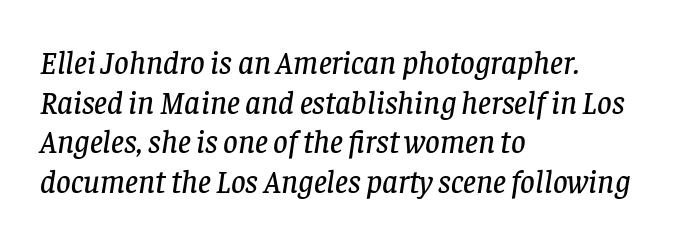
{"serif": "yes", "italic": "yes", "lean": "right", "slant_degrees": 8, "width": "normal", "stroke_contrast": "low", "x_height": "large", "monospaced": "no", "underline": "no", "align": "left", "line_spacing_ratio": 1.24, "letter_spacing": "normal", "letter_spacing_em": 0.0, "glyph_px": 32}
